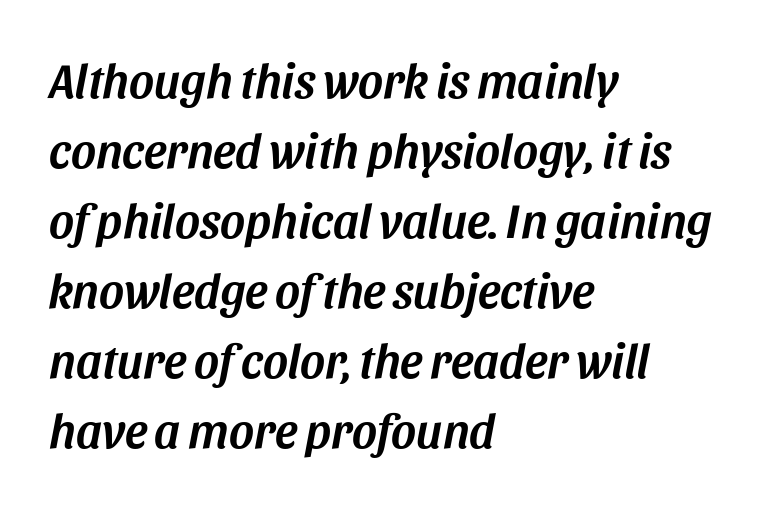
The image shows 48 px text type, italic (leaning right); set left-aligned, normal line spacing (1.46x), normal letter spacing, not underlined; medium stroke contrast and a large x-height.
